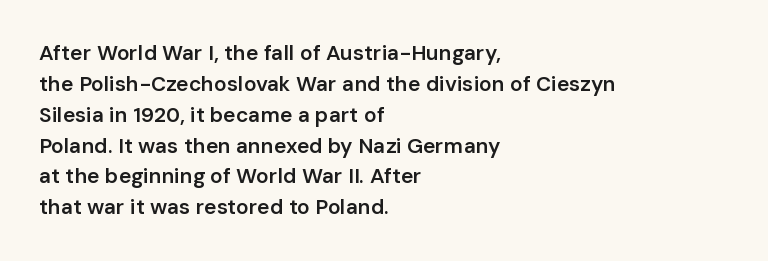
The image shows 21 px text type, upright; set left-aligned, normal line spacing (1.47x), normal letter spacing, not underlined.
